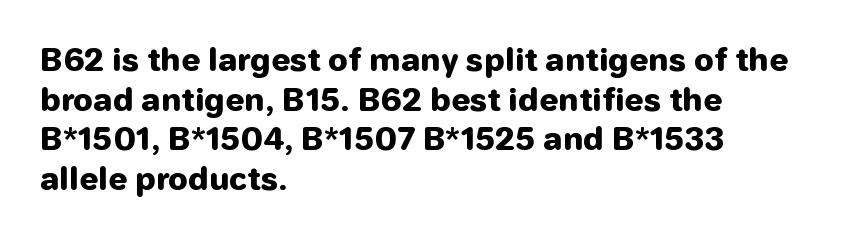
Q: Is the text bold? A: Yes.
Q: Is the text italic (slanted)? A: No, it is upright.
Q: Is the typeface a serif or a sans-serif typeface? A: Sans-serif.
Q: Is the text underlined? A: No.
Q: How is the paragraph aligned? A: Left-aligned.
Q: Is the spacing between letters normal or unusually wide? A: Normal.
Q: Is the spacing between lines tight, normal or loose? A: Normal.
Q: Width (condensed, normal, or wide)? A: Normal.
Q: Stroke contrast? A: Low.
Q: x-height? A: Medium.
Q: Monospaced? A: No.
